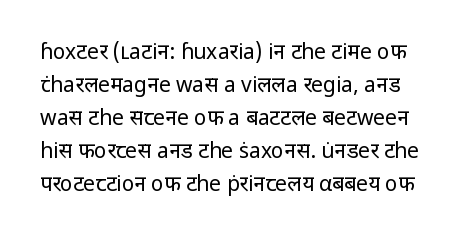
Q: Is the text bold? A: No.
Q: Is the text italic (slanted)? A: No, it is upright.
Q: Is the text underlined? A: No.
Q: Is the spacing between letters normal or unusually wide? A: Normal.
Q: Is the spacing between lines tight, normal or loose? A: Normal.
